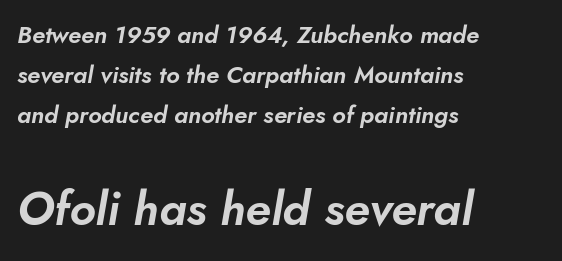
Observe the lean: these are italic letterforms. Leftover space on each line is placed entirely after the last word. These two chunks differ in scale, with the bottom chunk taking the larger measure. Honestly, there is no underline to notice here at all.
